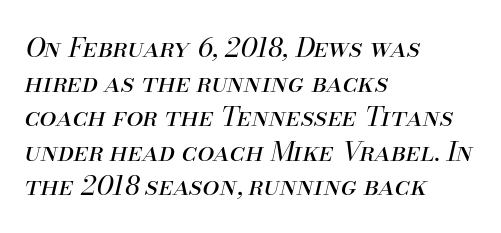
Q: Is the text bold? A: No.
Q: Is the text italic (slanted)? A: Yes, it leans right by about 13 degrees.
Q: Is the text underlined? A: No.
Q: How is the paragraph aligned? A: Left-aligned.
Q: Is the spacing between letters normal or unusually wide? A: Normal.
Q: Is the spacing between lines tight, normal or loose? A: Normal.
